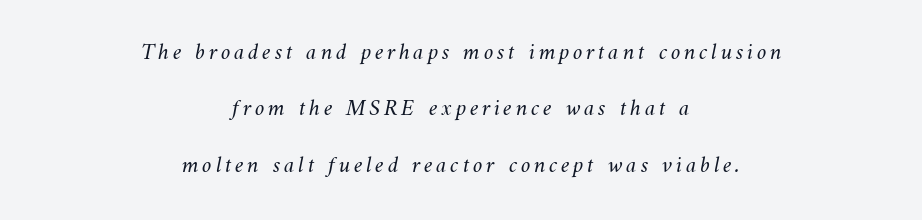
Vertical spacing — loose. A centered setting, common on invitations and titles, is used for this passage. Stems here are at most as thick as an everyday book face. Quick note: underline off.
